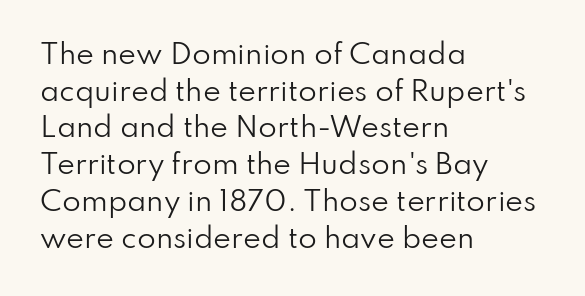
The image shows 27 px text type, upright; set left-aligned, normal line spacing (1.36x), normal letter spacing, not underlined.
